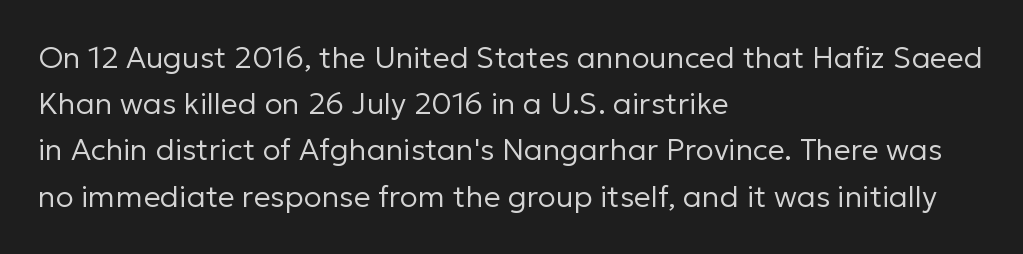
The image shows 30 px regular-weight sans-serif type, upright; set left-aligned, normal line spacing (1.54x), normal letter spacing, not underlined; low stroke contrast and a medium x-height.
